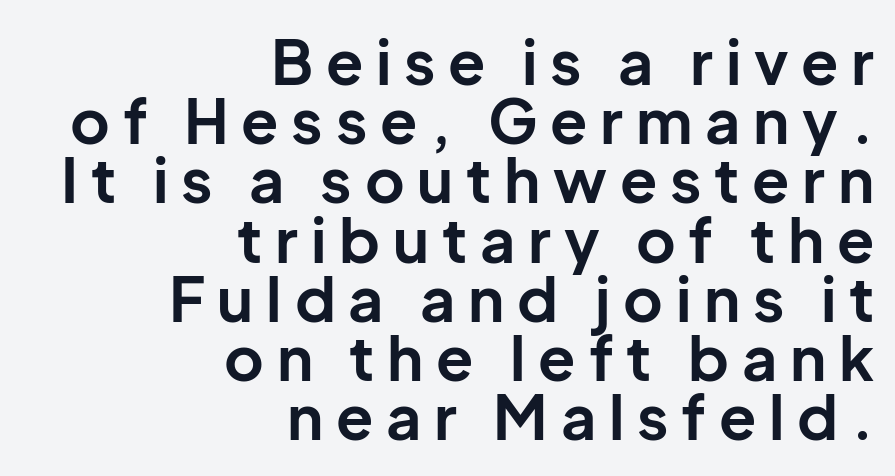
{"serif": "no", "italic": "no", "bold": "yes", "weight": "bold", "width": "normal", "stroke_contrast": "low", "x_height": "medium", "monospaced": "no", "underline": "no", "align": "right", "line_spacing": "tight", "line_spacing_ratio": 0.97, "letter_spacing": "wide", "letter_spacing_em": 0.21, "glyph_px": 61}
